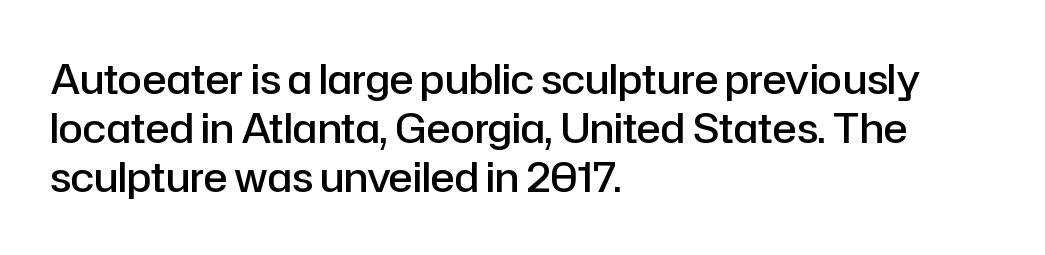
{"serif": "no", "italic": "no", "bold": "semi", "weight": "semibold", "width": "normal", "stroke_contrast": "low", "x_height": "medium", "monospaced": "no", "underline": "no", "align": "left", "line_spacing_ratio": 1.22, "letter_spacing": "normal", "letter_spacing_em": 0.0, "glyph_px": 40}
